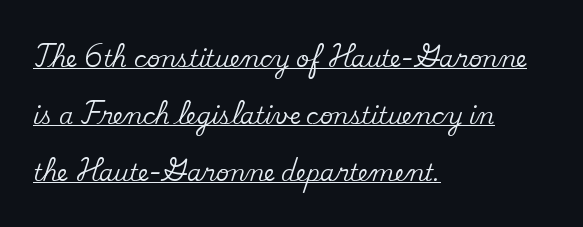
{"underline": "yes", "align": "left", "line_spacing": "loose", "line_spacing_ratio": 2.47, "letter_spacing": "normal", "letter_spacing_em": 0.0, "glyph_px": 23}
